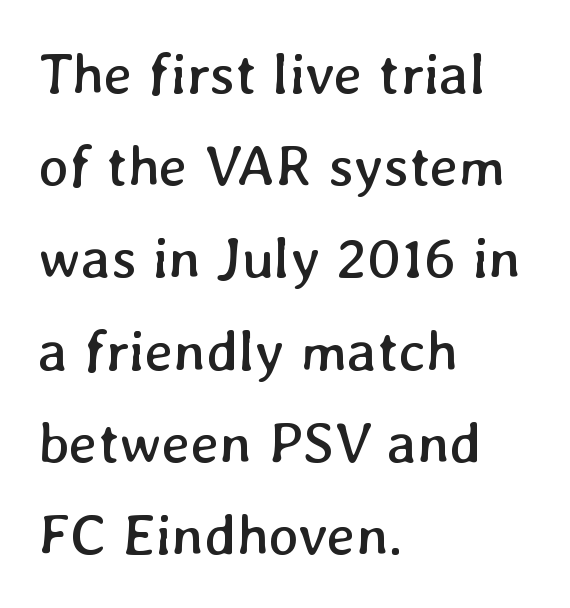
{"bold": "no", "weight": "regular", "width": "normal", "stroke_contrast": "low", "x_height": "medium", "monospaced": "no", "underline": "no", "align": "left", "line_spacing": "normal", "line_spacing_ratio": 1.59, "letter_spacing": "normal", "letter_spacing_em": 0.0, "glyph_px": 58}
